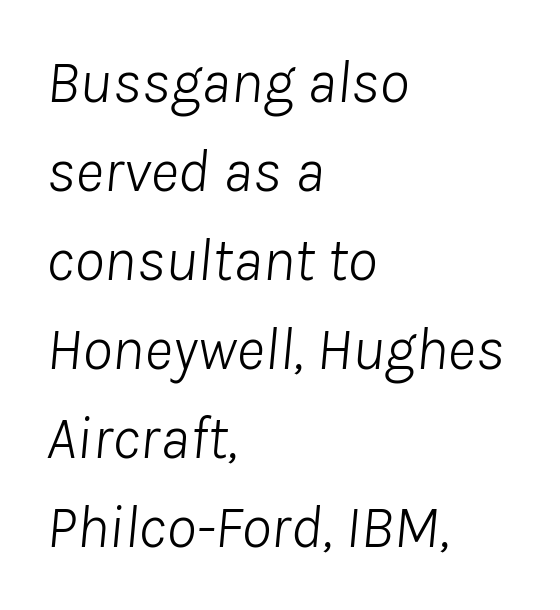
Q: Is the text bold? A: No.
Q: Is the text italic (slanted)? A: Yes, it leans right by about 8 degrees.
Q: Is the text underlined? A: No.
Q: How is the paragraph aligned? A: Left-aligned.
Q: Is the spacing between letters normal or unusually wide? A: Normal.
Q: Is the spacing between lines tight, normal or loose? A: Normal.
Q: Width (condensed, normal, or wide)? A: Normal.
Q: Stroke contrast? A: Low.
Q: x-height? A: Medium.
Q: Monospaced? A: No.
